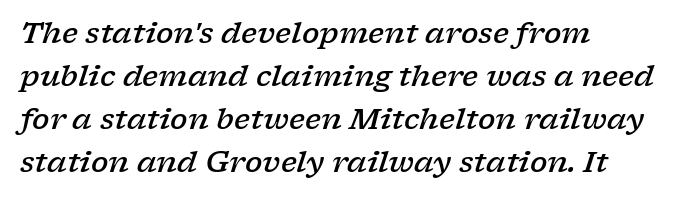
{"serif": "yes", "italic": "yes", "lean": "right", "slant_degrees": 17, "bold": "semi", "weight": "semibold", "width": "wide", "stroke_contrast": "low", "x_height": "medium", "monospaced": "no", "underline": "no", "align": "left", "line_spacing": "normal", "line_spacing_ratio": 1.48, "letter_spacing": "normal", "letter_spacing_em": 0.0, "glyph_px": 29}
